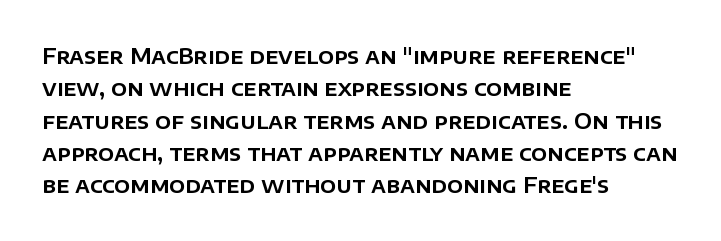
Glyph-to-glyph distance matches everyday printed text. Upright lettering throughout. Notice how descenders clear the ascenders below comfortably — that's standard leading. The strip under each line holds only bare page. Layout note: lines flush left.
